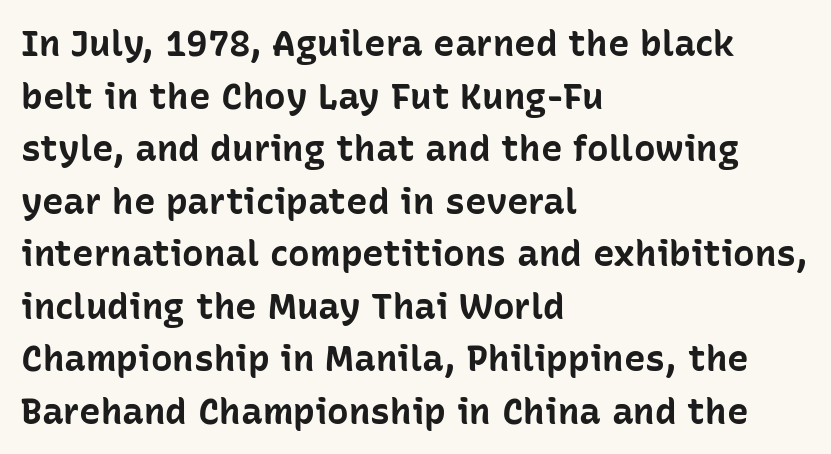
Evenly set lines give the paragraph a standard silhouette. Note: no serifs on the glyphs. The axis of the letterforms is exactly vertical. The typesetter chose a ragged-right arrangement here. Descenders hang freely into open space. A full-strength bold gives these letters their thick strokes.
